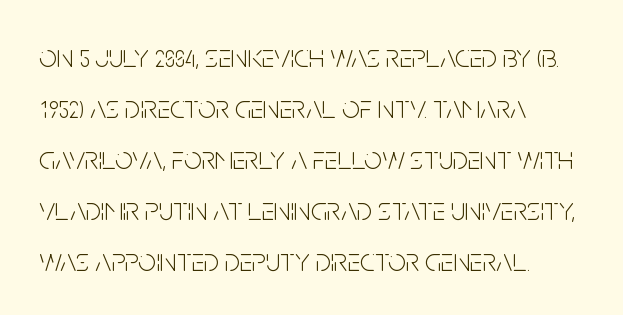
Q: Is the text bold? A: No.
Q: Is the text italic (slanted)? A: No, it is upright.
Q: Is the typeface a serif or a sans-serif typeface? A: Sans-serif.
Q: Is the text underlined? A: No.
Q: How is the paragraph aligned? A: Left-aligned.
Q: Is the spacing between letters normal or unusually wide? A: Normal.
Q: Is the spacing between lines tight, normal or loose? A: Normal.
Q: Width (condensed, normal, or wide)? A: Condensed.
Q: Stroke contrast? A: Low.
Q: x-height? A: Large.
Q: Monospaced? A: No.
